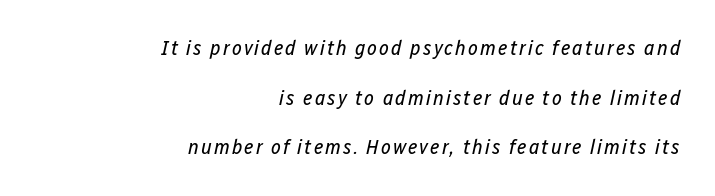
The image shows 21 px text type, italic (leaning right); set right-aligned, loose line spacing (2.36x), not underlined.
